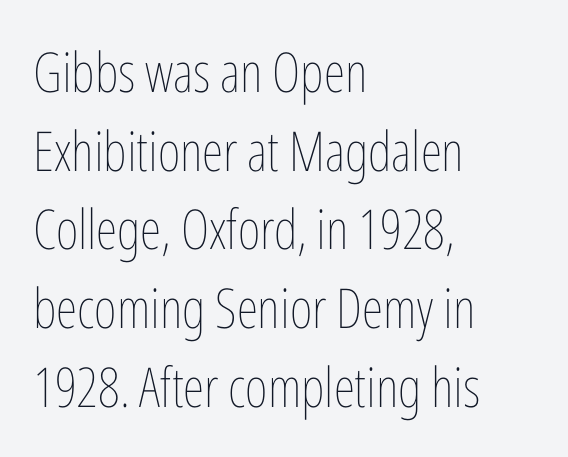
Q: Is the text bold? A: No.
Q: Is the text italic (slanted)? A: No, it is upright.
Q: Is the text underlined? A: No.
Q: How is the paragraph aligned? A: Left-aligned.
Q: Is the spacing between letters normal or unusually wide? A: Normal.
Q: Is the spacing between lines tight, normal or loose? A: Normal.
Q: Width (condensed, normal, or wide)? A: Condensed.
Q: Stroke contrast? A: Low.
Q: x-height? A: Medium.
Q: Monospaced? A: No.
